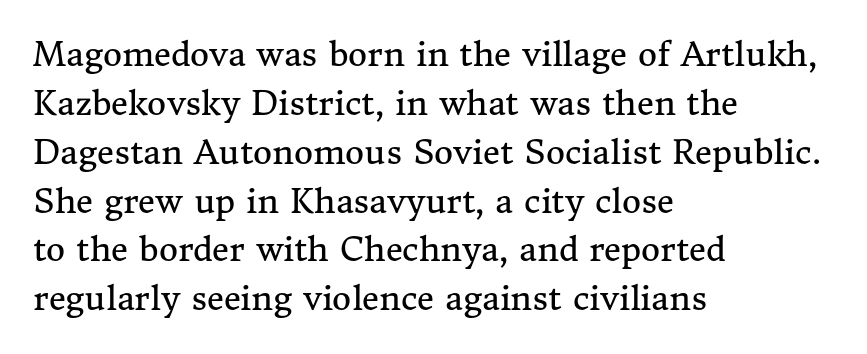
Q: Is the text bold? A: No.
Q: Is the text italic (slanted)? A: No, it is upright.
Q: Is the typeface a serif or a sans-serif typeface? A: Serif.
Q: Is the text underlined? A: No.
Q: How is the paragraph aligned? A: Left-aligned.
Q: Is the spacing between letters normal or unusually wide? A: Normal.
Q: Is the spacing between lines tight, normal or loose? A: Normal.
Q: Width (condensed, normal, or wide)? A: Normal.
Q: Stroke contrast? A: Medium.
Q: x-height? A: Medium.
Q: Monospaced? A: No.
